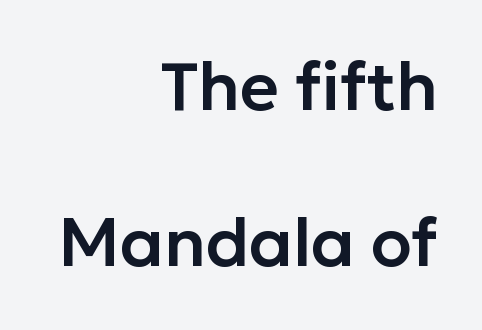
{"serif": "no", "italic": "no", "width": "normal", "stroke_contrast": "low", "x_height": "medium", "monospaced": "no", "underline": "no", "align": "right", "line_spacing": "loose", "line_spacing_ratio": 2.33, "letter_spacing": "normal", "letter_spacing_em": 0.0, "glyph_px": 67}
